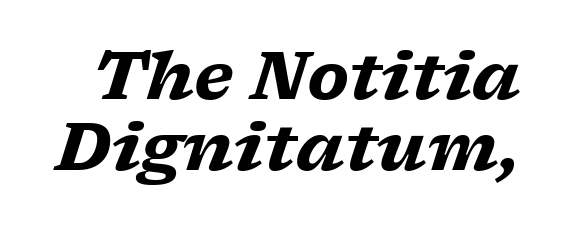
The image shows 66 px heavy, wide serif type, italic (leaning right); set tight line spacing (1.07x), normal letter spacing, not underlined; low stroke contrast and a medium x-height.
